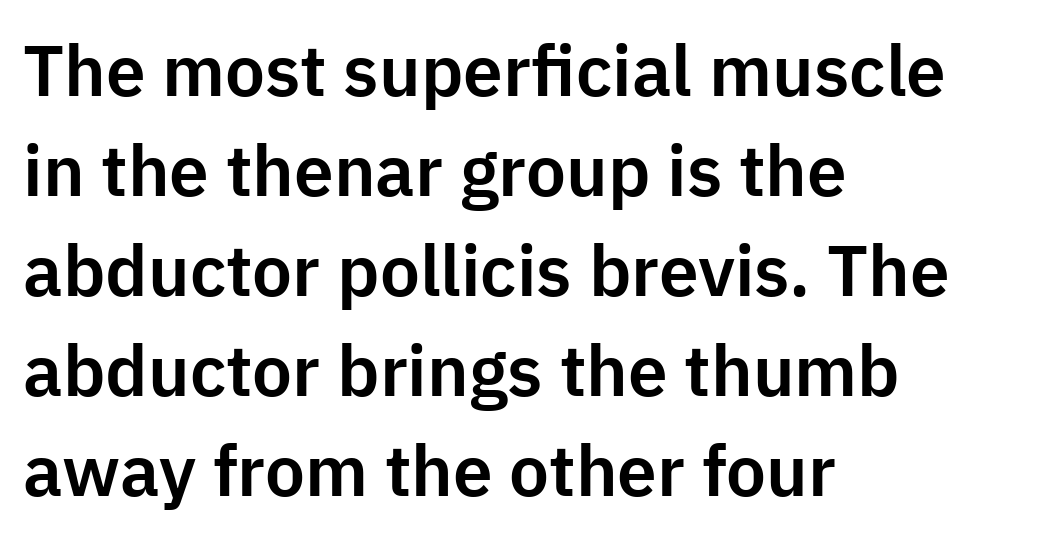
Default kerning and tracking; the words read as compact shapes. The letters stand upright; this is a roman face. Underlining? Definitely not there. This sample keeps an unexceptional amount of space between lines. Classification — sans serif.
